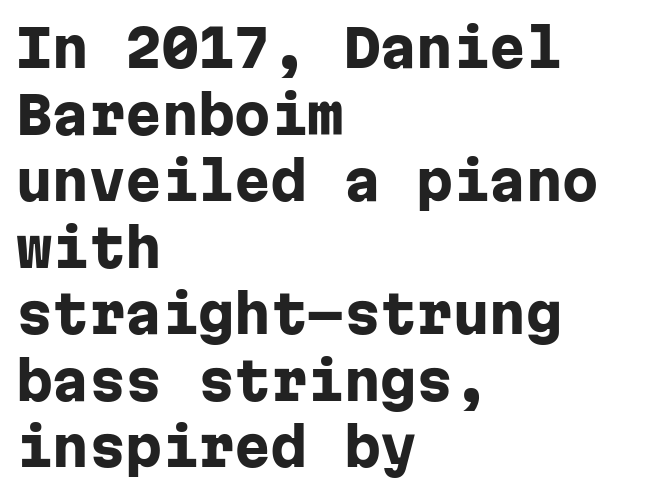
Q: Is the text bold? A: Yes.
Q: Is the text italic (slanted)? A: No, it is upright.
Q: Is the typeface a serif or a sans-serif typeface? A: Sans-serif.
Q: Is the text underlined? A: No.
Q: How is the paragraph aligned? A: Left-aligned.
Q: Is the spacing between letters normal or unusually wide? A: Normal.
Q: Is the spacing between lines tight, normal or loose? A: Normal.
Q: Width (condensed, normal, or wide)? A: Normal.
Q: Stroke contrast? A: Low.
Q: x-height? A: Medium.
Q: Monospaced? A: Yes.
